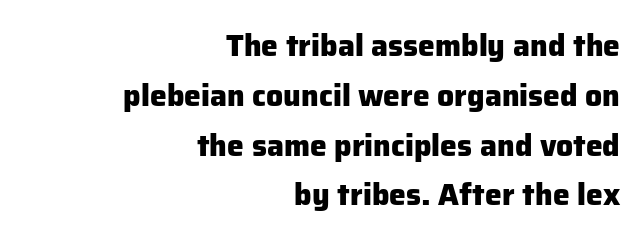
The face used here is a sans, in the tradition of grotesques and geometrics. The font is running at its bold setting. Compared with typical paragraphs, the rows here are spaced about the same. A bare baseline throughout the passage.
